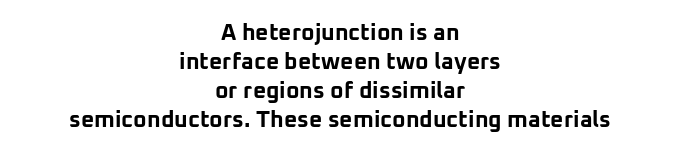
The image shows 23 px bold type, upright; set centered, normal line spacing (1.26x), normal letter spacing, not underlined.
